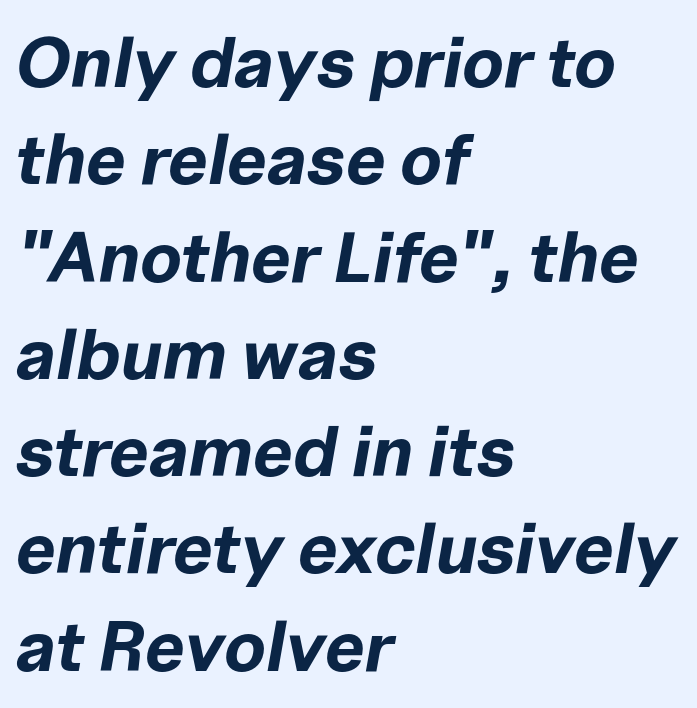
The face used here is rendered with its standard letterfit. Regular leading. Proportional: the letters do not fall into vertical columns. You can tell it's italic because the verticals aren't actually vertical. The glyphs have the mass of a bold cut.
